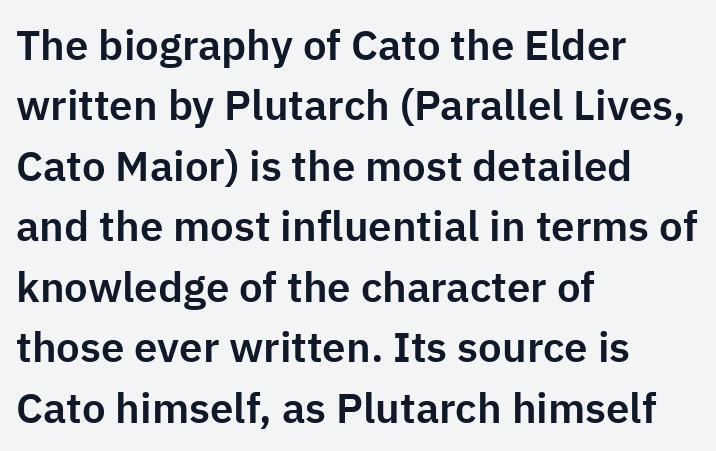
{"serif": "no", "italic": "no", "width": "normal", "stroke_contrast": "low", "x_height": "medium", "monospaced": "no", "underline": "no", "align": "left", "line_spacing": "normal", "line_spacing_ratio": 1.44, "letter_spacing": "normal", "letter_spacing_em": 0.0, "glyph_px": 42}
